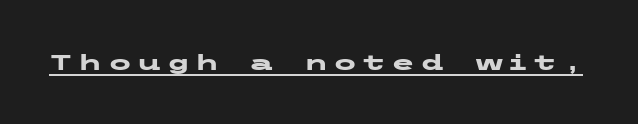
Q: Is the text bold? A: Yes.
Q: Is the text italic (slanted)? A: No, it is upright.
Q: Is the text underlined? A: Yes.
Q: Is the spacing between letters normal or unusually wide? A: Unusually wide.
